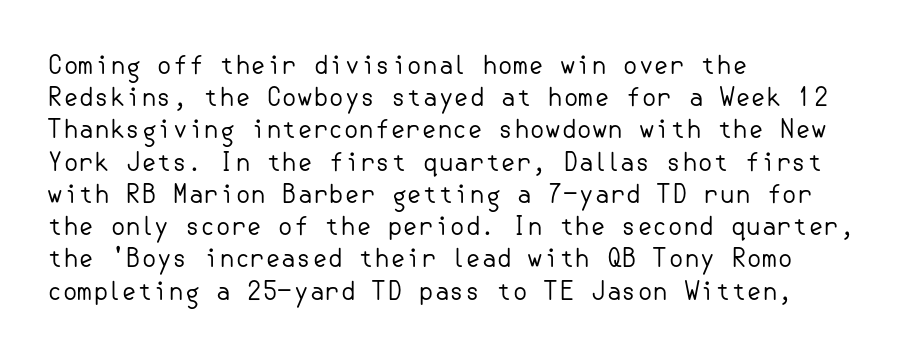
The image shows 25 px text type, upright; set left-aligned, normal line spacing (1.29x), normal letter spacing, not underlined.
